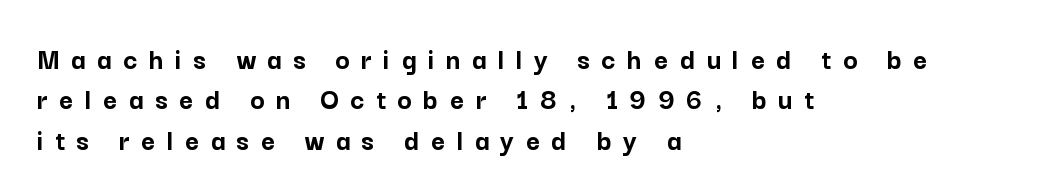
The font family rendered here belongs to the sans-serif group. Baseline-to-baseline distance is the conventional proportion of letter height. Left-aligned paragraph, ragged on the right. Spacing verdict: proportional, widths tailored to each character. The letterforms stand isolated, each surrounded by extra space.
